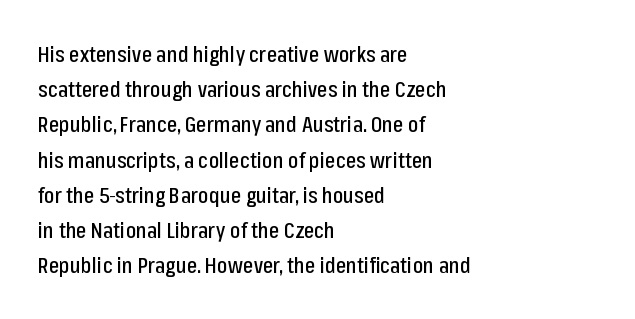
Q: Is the text italic (slanted)? A: No, it is upright.
Q: Is the text underlined? A: No.
Q: How is the paragraph aligned? A: Left-aligned.
Q: Is the spacing between letters normal or unusually wide? A: Normal.
Q: Is the spacing between lines tight, normal or loose? A: Normal.
